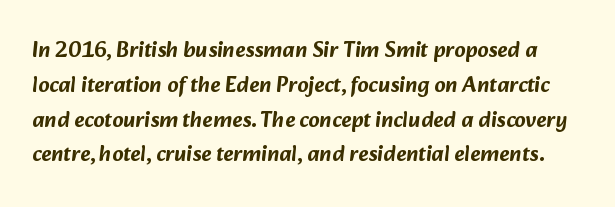
Has an underline been added? It has not. Regarding leading, the lines here are spaced in the standard way. Students, note that the glyphs here touch the page at normal intervals.
